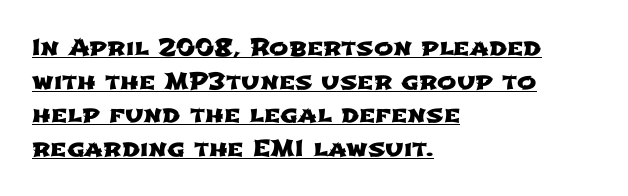
Each line starts at the same left margin while the right side varies. Line spacing here is normal. Students, observe the line beneath the letters — that is underlining. The passage shown has conventional tracking throughout.
